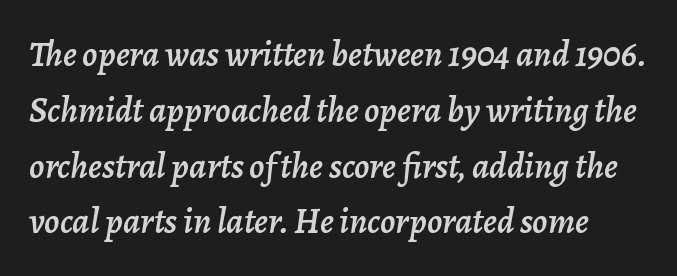
{"italic": "yes", "lean": "right", "slant_degrees": 7, "width": "normal", "stroke_contrast": "low", "x_height": "medium", "monospaced": "no", "underline": "no", "line_spacing": "normal", "line_spacing_ratio": 1.55, "letter_spacing": "normal", "letter_spacing_em": 0.0, "glyph_px": 36}
